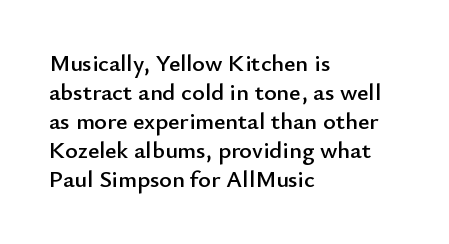
The image shows 24 px text type, upright; set left-aligned, line spacing 1.21x, normal letter spacing, not underlined.
